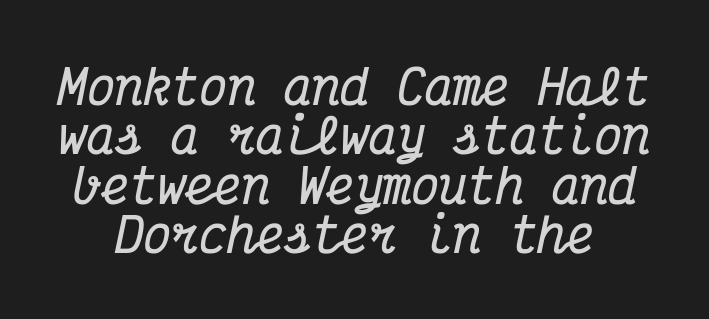
You could barely slide anything between these rows. Students, note that the glyphs here touch the page at normal intervals. The font's italic variant was chosen for this text. You can tell from the footed stems that serif type was used.
